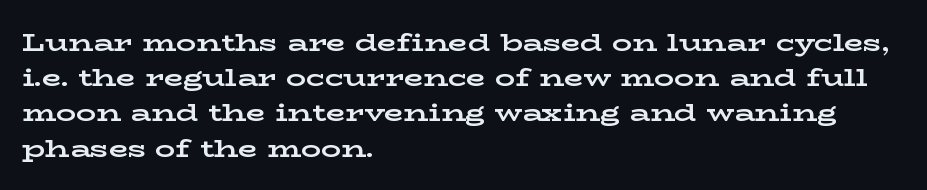
Here the glyphs are tracked normally, forming tight word shapes. Posture: upright roman. Plain, unruled lines of type. Leading matches the norm, producing a regular column.
